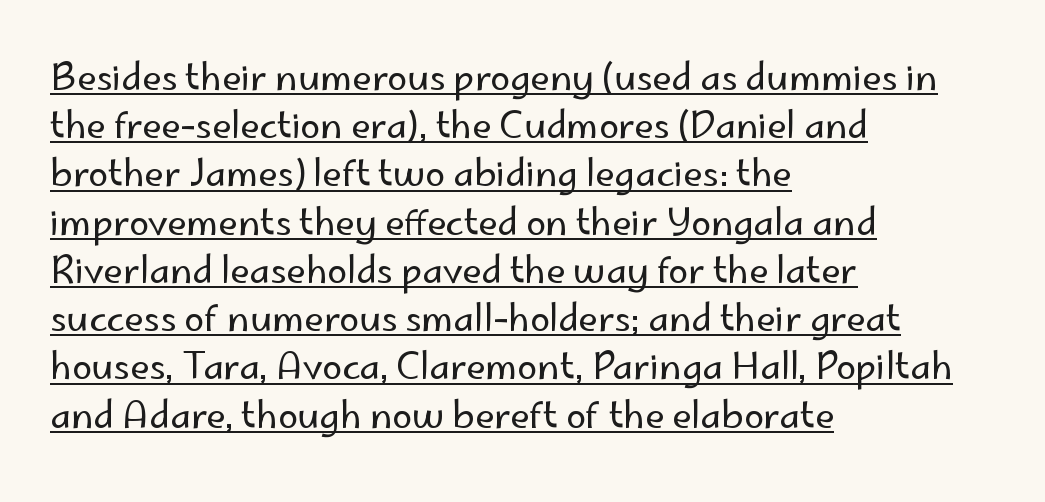
The image shows 36 px regular-weight sans-serif type, upright; set left-aligned, normal line spacing (1.34x), normal letter spacing, underlined; low stroke contrast and a small x-height.
